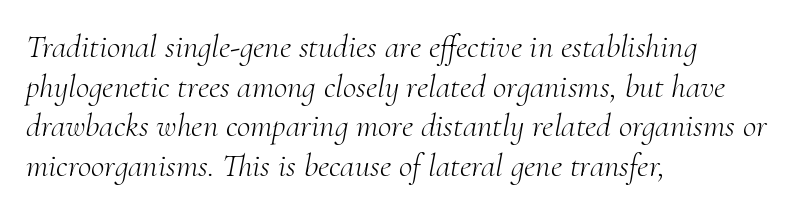
Q: Is the text bold? A: No.
Q: Is the text italic (slanted)? A: Yes, it leans right by about 10 degrees.
Q: Is the typeface a serif or a sans-serif typeface? A: Serif.
Q: Is the text underlined? A: No.
Q: How is the paragraph aligned? A: Left-aligned.
Q: Is the spacing between letters normal or unusually wide? A: Normal.
Q: Width (condensed, normal, or wide)? A: Normal.
Q: Stroke contrast? A: Medium.
Q: x-height? A: Small.
Q: Monospaced? A: No.
